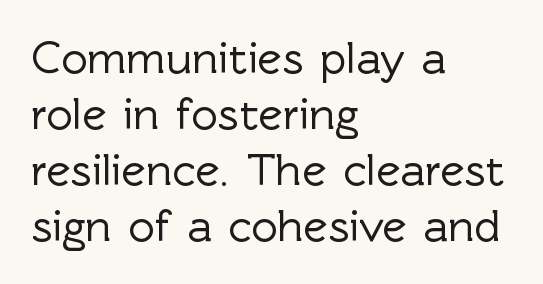
{"serif": "no", "italic": "no", "width": "normal", "x_height": "medium", "monospaced": "no", "underline": "no", "align": "left", "line_spacing_ratio": 1.22, "letter_spacing": "normal", "letter_spacing_em": 0.0, "glyph_px": 46}
